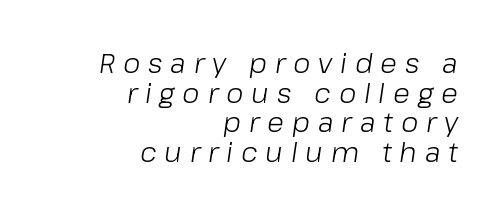
{"italic": "yes", "lean": "right", "slant_degrees": 8, "bold": "no", "weight": "light", "width": "normal", "stroke_contrast": "low", "x_height": "medium", "monospaced": "no", "underline": "no", "align": "right", "line_spacing": "tight", "line_spacing_ratio": 1.06, "letter_spacing": "wide", "letter_spacing_em": 0.28, "glyph_px": 28}
